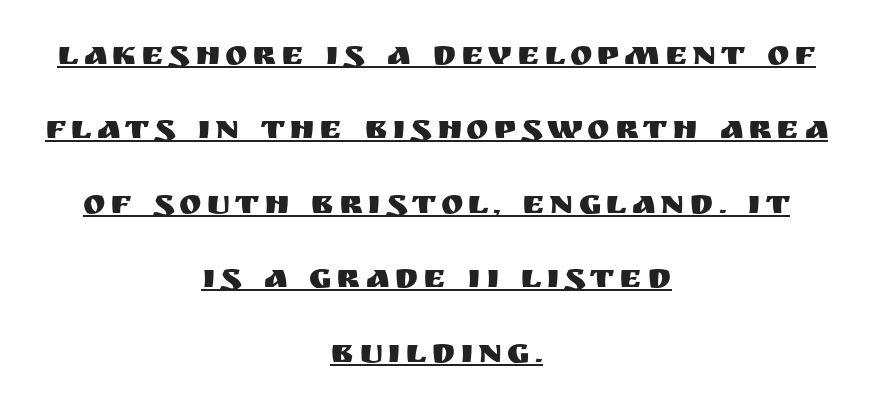
Typeset on center — no edge is straight. Reading down the column, the eye jumps a long way to each next line. Does the type have serifs? No, each stem ends abruptly. Every stem runs plumb, perpendicular to the baseline. Looks like regular typesetting: each glyph gets only the width it needs. The rendering uses the underline text-decoration.
